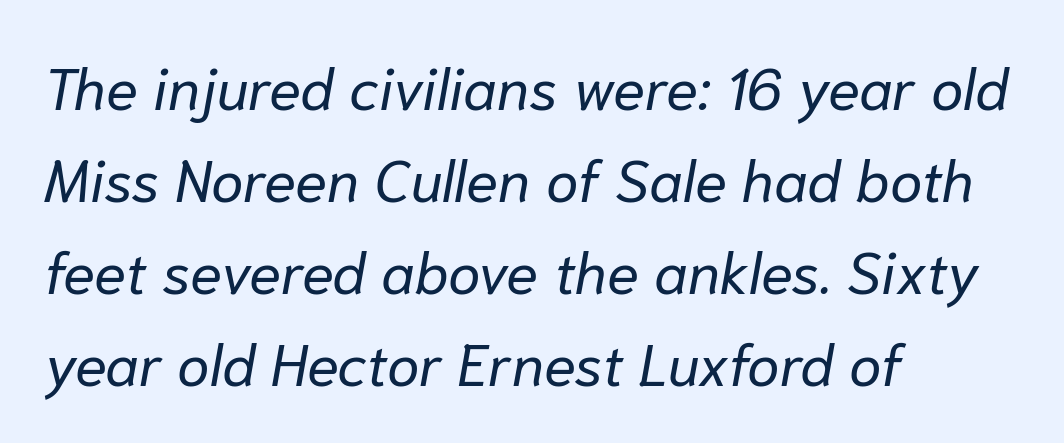
{"italic": "yes", "lean": "right", "slant_degrees": 10, "bold": "no", "weight": "regular", "width": "normal", "stroke_contrast": "low", "x_height": "medium", "monospaced": "no", "underline": "no", "align": "left", "line_spacing": "normal", "line_spacing_ratio": 1.56, "letter_spacing": "normal", "letter_spacing_em": 0.0, "glyph_px": 59}
